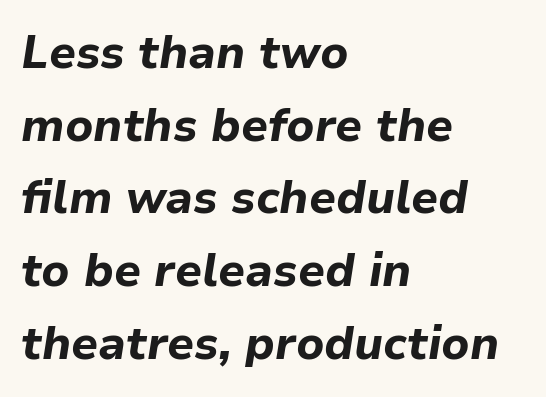
{"italic": "yes", "lean": "right", "slant_degrees": 9, "bold": "yes", "weight": "bold", "width": "normal", "stroke_contrast": "low", "x_height": "medium", "monospaced": "no", "underline": "no", "align": "left", "line_spacing": "normal", "line_spacing_ratio": 1.58, "letter_spacing": "normal", "letter_spacing_em": 0.0, "glyph_px": 46}
